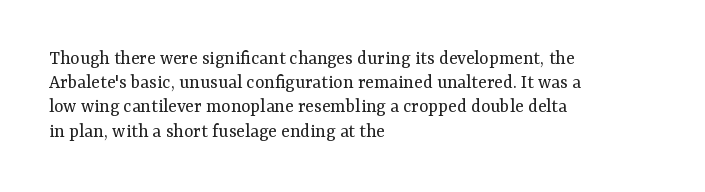
Q: Is the text bold? A: No.
Q: Is the text italic (slanted)? A: No, it is upright.
Q: Is the text underlined? A: No.
Q: How is the paragraph aligned? A: Left-aligned.
Q: Is the spacing between letters normal or unusually wide? A: Normal.
